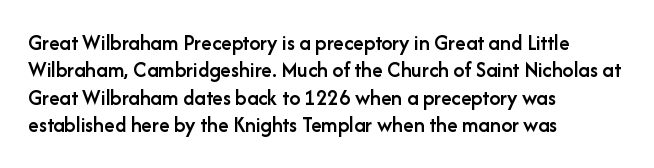
The image shows 22 px text type, upright; set left-aligned, line spacing 1.24x, normal letter spacing, not underlined.
